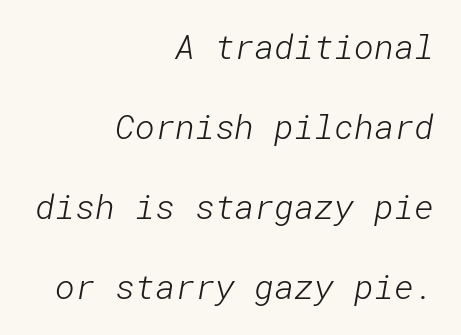
The image shows 34 px light sans-serif type; set right-aligned, loose line spacing (2.35x), normal letter spacing, not underlined; low stroke contrast and a medium x-height.
